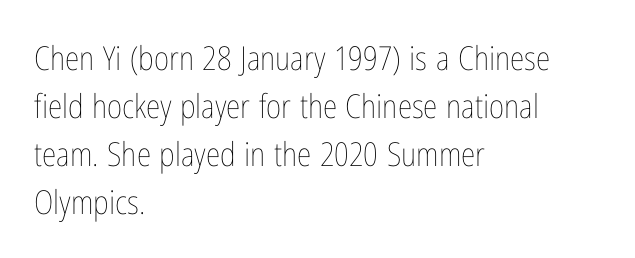
Q: Is the text bold? A: No.
Q: Is the text italic (slanted)? A: No, it is upright.
Q: Is the text underlined? A: No.
Q: How is the paragraph aligned? A: Left-aligned.
Q: Is the spacing between letters normal or unusually wide? A: Normal.
Q: Is the spacing between lines tight, normal or loose? A: Normal.
Q: Width (condensed, normal, or wide)? A: Condensed.
Q: Stroke contrast? A: Low.
Q: x-height? A: Medium.
Q: Monospaced? A: No.
